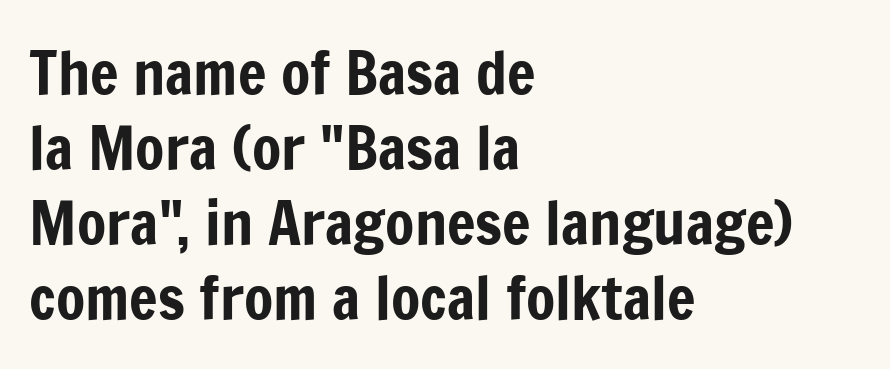
Do the characters align in a grid? No, the font is proportional. Horizontal alignment here is leftward, the default for most running prose. Does the type have serifs? No, each stem ends abruptly. Short note: letters normally spaced.
